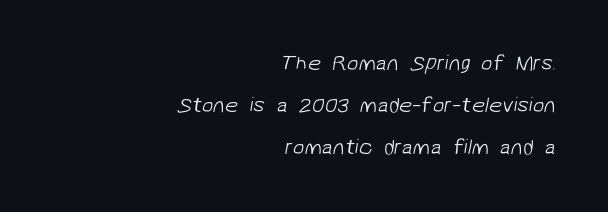
{"bold": "no", "underline": "no", "align": "right", "line_spacing": "loose", "line_spacing_ratio": 2.0, "letter_spacing": "normal", "letter_spacing_em": 0.0, "glyph_px": 21}
